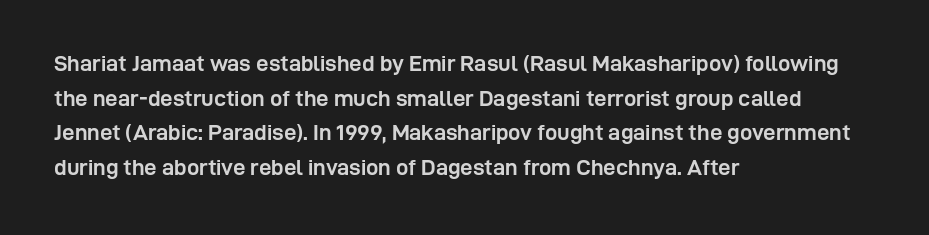
The image shows 22 px bold type, upright; set left-aligned, normal line spacing (1.57x), normal letter spacing, not underlined.
